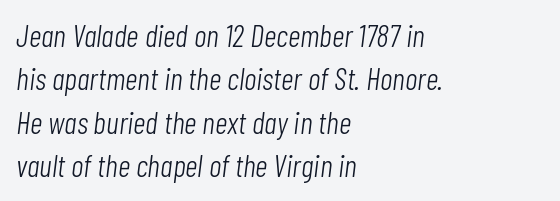
The image shows 31 px light, condensed type, italic (leaning right); set left-aligned, normal line spacing (1.4x), normal letter spacing, not underlined; low stroke contrast and a medium x-height.
